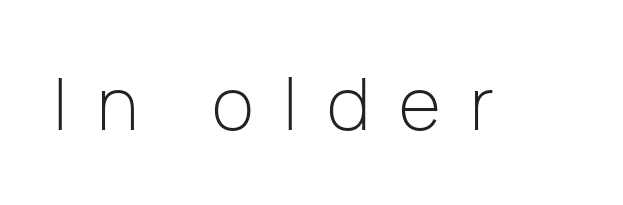
{"serif": "no", "italic": "no", "bold": "no", "weight": "light", "width": "normal", "stroke_contrast": "low", "x_height": "medium", "monospaced": "no", "underline": "no", "letter_spacing": "wide", "letter_spacing_em": 0.41, "glyph_px": 72}
